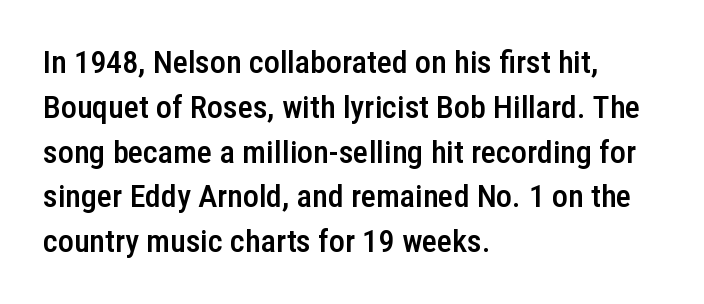
{"serif": "no", "italic": "no", "bold": "semi", "weight": "semibold", "width": "condensed", "stroke_contrast": "low", "x_height": "medium", "monospaced": "no", "underline": "no", "align": "left", "line_spacing": "normal", "line_spacing_ratio": 1.4, "letter_spacing": "normal", "letter_spacing_em": 0.0, "glyph_px": 32}
